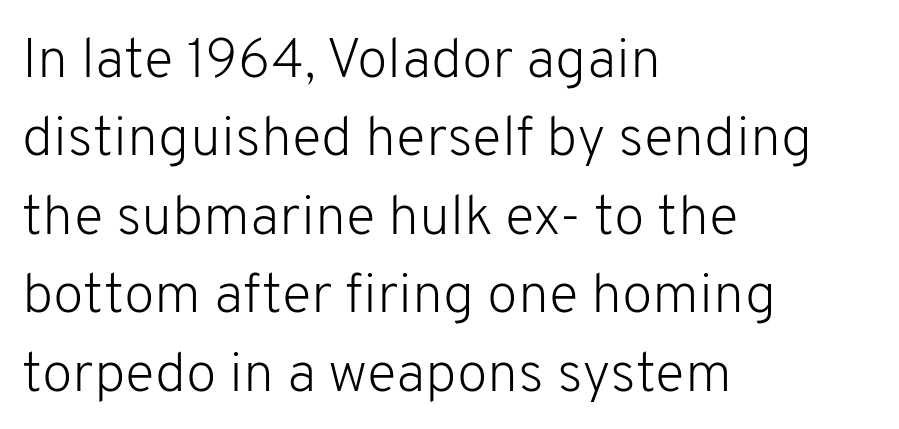
{"serif": "no", "italic": "no", "bold": "no", "weight": "light", "width": "normal", "stroke_contrast": "low", "x_height": "medium", "monospaced": "no", "underline": "no", "align": "left", "line_spacing": "normal", "line_spacing_ratio": 1.4, "letter_spacing": "normal", "letter_spacing_em": 0.0, "glyph_px": 56}
